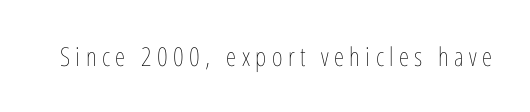
The image shows 26 px text type, upright; set unusually wide letter spacing (+0.21 em), not underlined.
